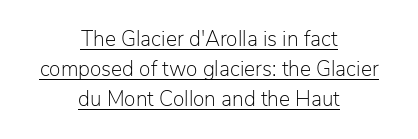
The image shows 21 px text type, upright; set centered, normal line spacing (1.44x), normal letter spacing, underlined.
